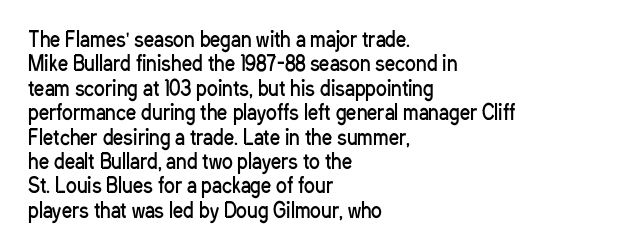
The image shows 20 px text type, upright; set left-aligned, line spacing 1.22x, normal letter spacing, not underlined.
